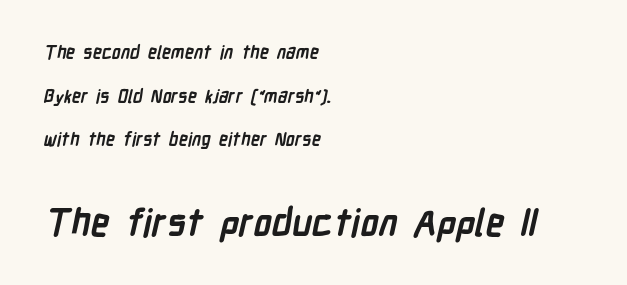
{"serif": "no", "bold": "yes", "weight": "semibold", "width": "condensed", "stroke_contrast": "low", "x_height": "medium", "monospaced": "no", "underline": "no", "align": "left", "line_spacing": "loose", "line_spacing_ratio": 2.43, "letter_spacing": "normal", "letter_spacing_em": 0.0, "larger_block": "second", "size_ratio": 2.06, "glyph_px": 37}
